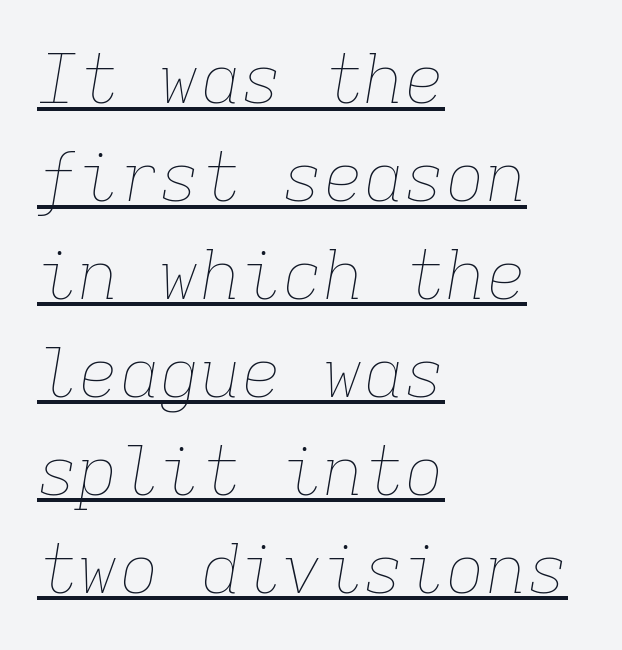
Honestly, the row spacing looks completely unremarkable. Casual observation: everything's shoved over to the left. Vertical stems look standard width or narrower in stroke. There is no visible air inserted between adjacent glyphs. An italicized treatment has been applied to the whole sample. The words here are underlined.
